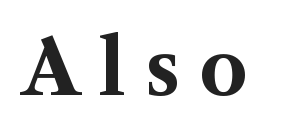
Q: Is the text bold? A: Yes.
Q: Is the text italic (slanted)? A: No, it is upright.
Q: Is the typeface a serif or a sans-serif typeface? A: Serif.
Q: Is the text underlined? A: No.
Q: Is the spacing between letters normal or unusually wide? A: Unusually wide.
Q: Width (condensed, normal, or wide)? A: Normal.
Q: Stroke contrast? A: Medium.
Q: x-height? A: Medium.
Q: Monospaced? A: No.
